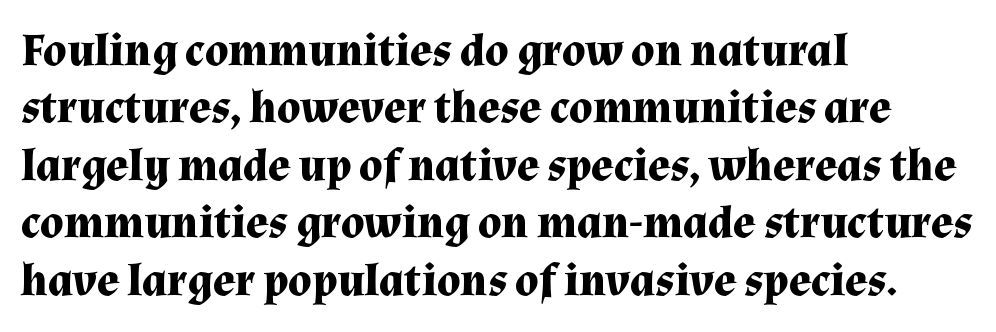
Q: Is the text bold? A: Yes.
Q: Is the text italic (slanted)? A: No, it is upright.
Q: Is the typeface a serif or a sans-serif typeface? A: Serif.
Q: Is the text underlined? A: No.
Q: How is the paragraph aligned? A: Left-aligned.
Q: Is the spacing between letters normal or unusually wide? A: Normal.
Q: Is the spacing between lines tight, normal or loose? A: Normal.
Q: Width (condensed, normal, or wide)? A: Normal.
Q: Stroke contrast? A: Medium.
Q: x-height? A: Medium.
Q: Monospaced? A: No.
